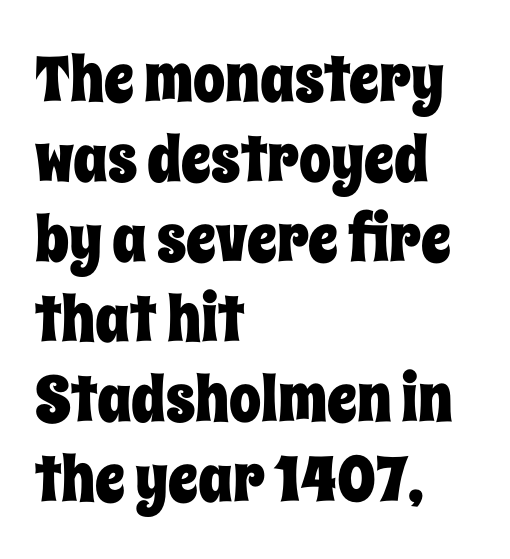
The image shows 64 px condensed type, upright; set left-aligned, normal line spacing (1.25x), normal letter spacing, not underlined; low stroke contrast and a large x-height.
